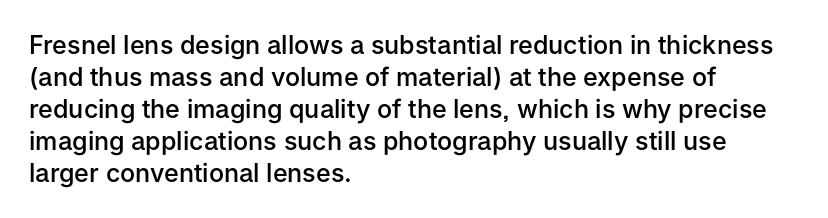
Tracking value appears to be zero — textbook default spacing. Weight check: semibold — heavier than regular, not quite bold. Line starts are locked; line ends wander. How would I describe the line gaps? Plain and ordinary. The gap between lines stays unmarked. Posture: straight, roman, zero tilt.
